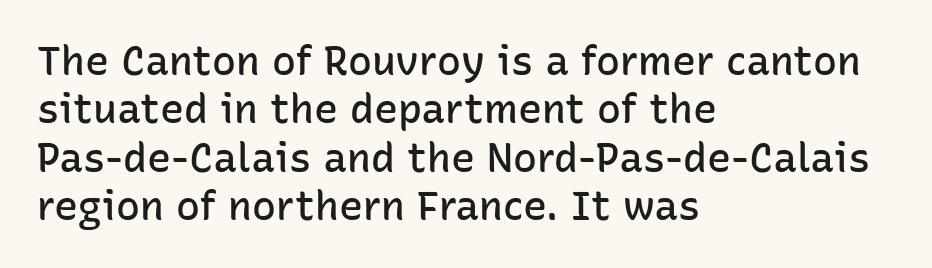
This is the regular roman posture of the typeface. These lines stack with their left ends in a neat column. Underline: absent. Notice the strokes are somewhat thickened but not fully heavy: this is a semibold. Look at the tracking — it's just the regular setting, nothing added.
